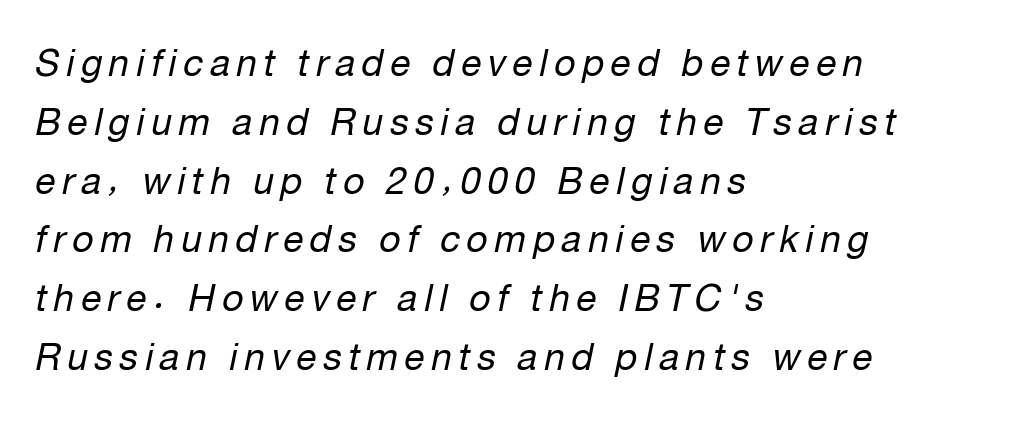
{"italic": "yes", "lean": "right", "slant_degrees": 12, "bold": "no", "weight": "regular", "width": "normal", "stroke_contrast": "low", "x_height": "medium", "monospaced": "no", "underline": "no", "align": "left", "line_spacing": "normal", "line_spacing_ratio": 1.59, "glyph_px": 37}
